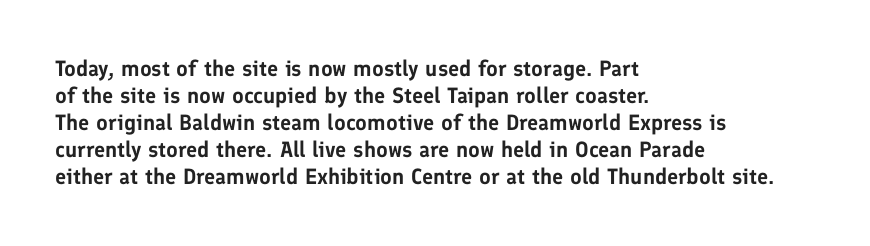
The horizontal fit of the characters is conventional and even. The typesetter chose a ragged-right arrangement here. Upright lettering throughout. The specimen omits any rule beneath the text block's lines.
